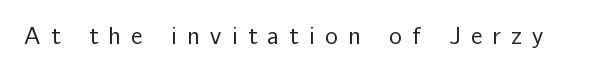
Q: Is the text bold? A: No.
Q: Is the text italic (slanted)? A: No, it is upright.
Q: Is the text underlined? A: No.
Q: Is the spacing between letters normal or unusually wide? A: Unusually wide.
